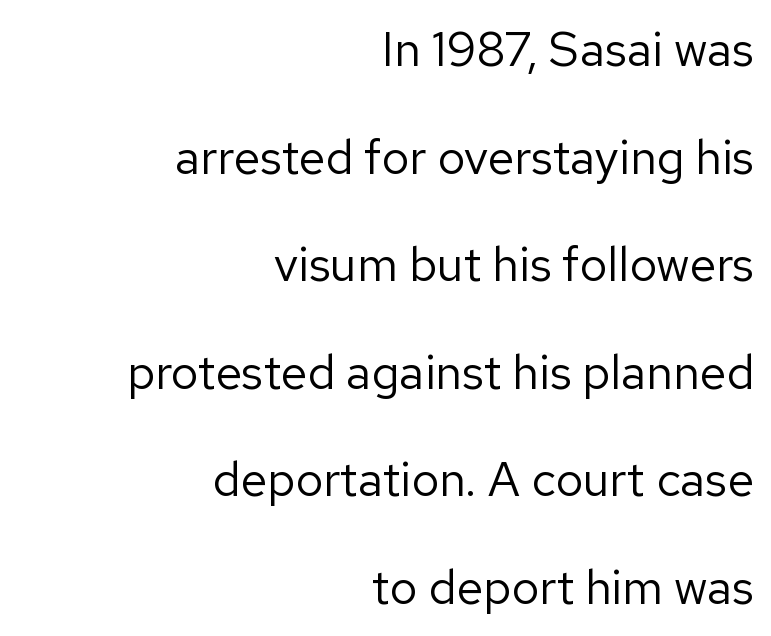
The image shows 48 px regular-weight sans-serif type, upright; set right-aligned, loose line spacing (2.24x), normal letter spacing, not underlined; low stroke contrast and a medium x-height.
